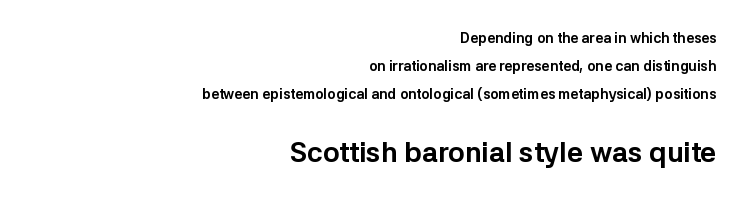
Q: Is the text bold? A: Yes.
Q: Is the text italic (slanted)? A: No, it is upright.
Q: Is the typeface a serif or a sans-serif typeface? A: Sans-serif.
Q: Is the text underlined? A: No.
Q: How is the paragraph aligned? A: Right-aligned.
Q: Is the spacing between letters normal or unusually wide? A: Normal.
Q: Is the spacing between lines tight, normal or loose? A: Loose.
Q: Which block of text is set in a larger size, the first (top) or the second (bottom)? A: The second (bottom) one.
Q: Width (condensed, normal, or wide)? A: Normal.
Q: Stroke contrast? A: Low.
Q: x-height? A: Medium.
Q: Monospaced? A: No.
